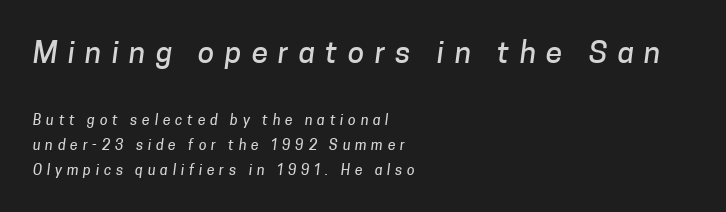
Bare-footed words on every line. The passage shown is typed in a proportional face where columns would drift. Between one letter and the next there's a generous, obvious gap. The more generous point size was reserved for the upper chunk. The rendering anchors every line to the left-hand side.
